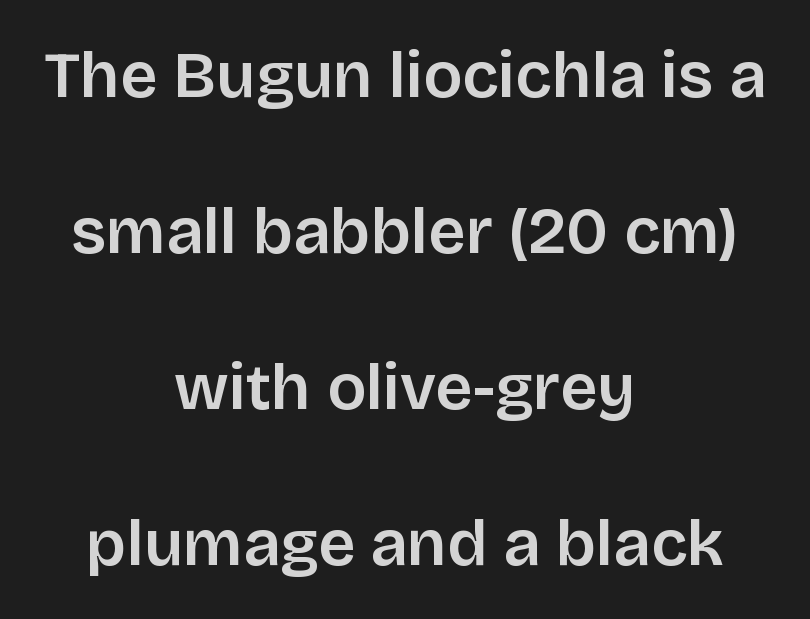
Honestly, the letter spacing is just normal — you wouldn't notice it. The designer went with a sans here, leaving each stem footless. These lines are centered, leaving both edges ragged. Students, observe: this is what heavily led, spacious text looks like.
